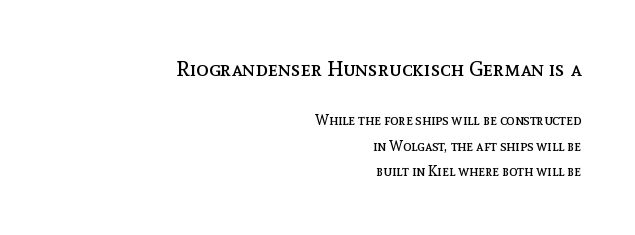
The image shows 21 px text type, upright; set right-aligned, line spacing 1.85x, normal letter spacing, not underlined; the first (top) block is 1.5x larger.
